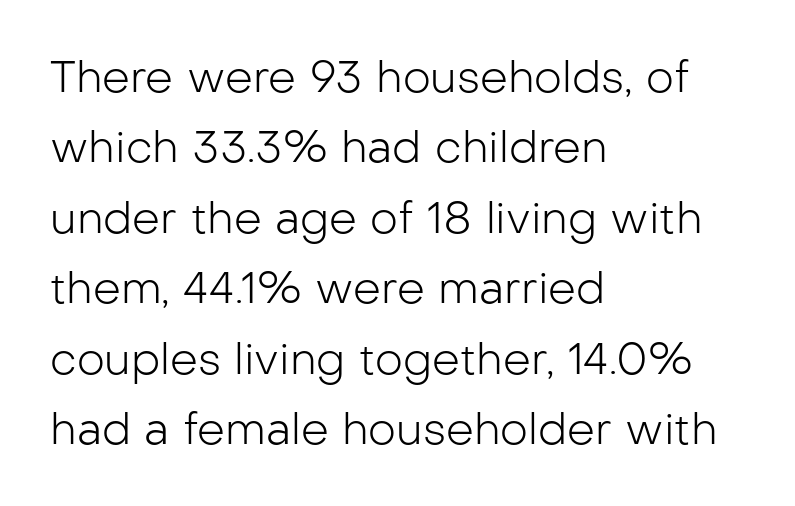
Q: Is the text bold? A: No.
Q: Is the text italic (slanted)? A: No, it is upright.
Q: Is the typeface a serif or a sans-serif typeface? A: Sans-serif.
Q: Is the text underlined? A: No.
Q: How is the paragraph aligned? A: Left-aligned.
Q: Is the spacing between letters normal or unusually wide? A: Normal.
Q: Is the spacing between lines tight, normal or loose? A: Normal.
Q: Width (condensed, normal, or wide)? A: Normal.
Q: Stroke contrast? A: Low.
Q: x-height? A: Medium.
Q: Monospaced? A: No.
